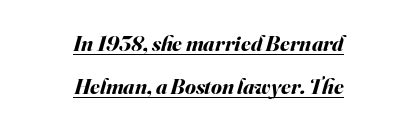
The passage shown is underscored from start to finish. Students, this is bold: see how much ink each stroke carries. There's an unmistakable incline to the writing here. The rendering keeps characters at their native spacing. Quick note: interline space is abundant. These lines are centered, leaving both edges ragged.
